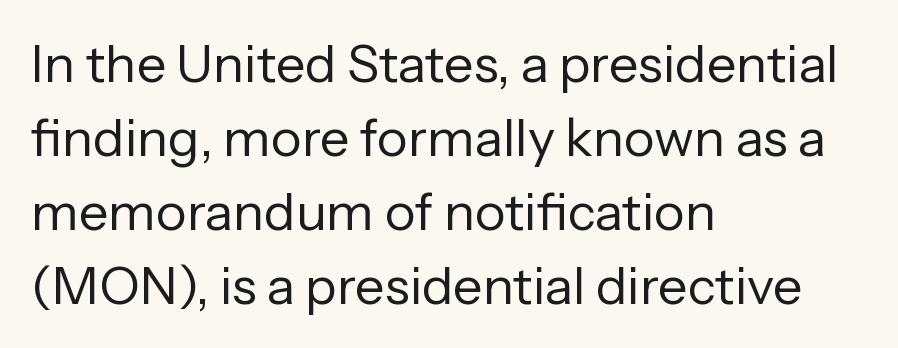
These lines are rendered in a variable-pitch font. In terms of leading, this rendering sits right in the middle. Beneath every word, the page is bare. In terms of posture, this sample is upright. Typographically, this falls in the sans-serif category.
